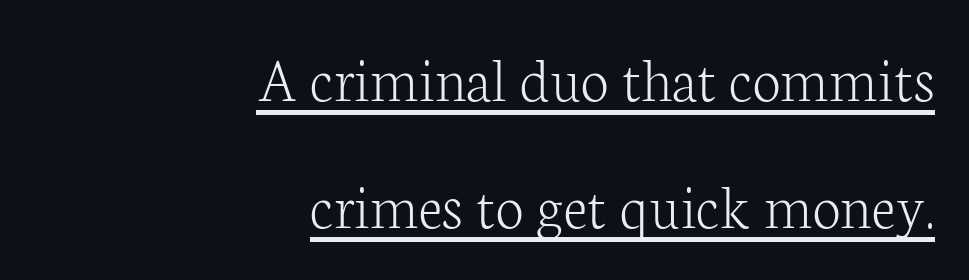
Q: Is the text bold? A: No.
Q: Is the text italic (slanted)? A: No, it is upright.
Q: Is the typeface a serif or a sans-serif typeface? A: Serif.
Q: Is the text underlined? A: Yes.
Q: How is the paragraph aligned? A: Right-aligned.
Q: Is the spacing between letters normal or unusually wide? A: Normal.
Q: Is the spacing between lines tight, normal or loose? A: Loose.
Q: Width (condensed, normal, or wide)? A: Normal.
Q: Stroke contrast? A: Low.
Q: x-height? A: Medium.
Q: Monospaced? A: No.
